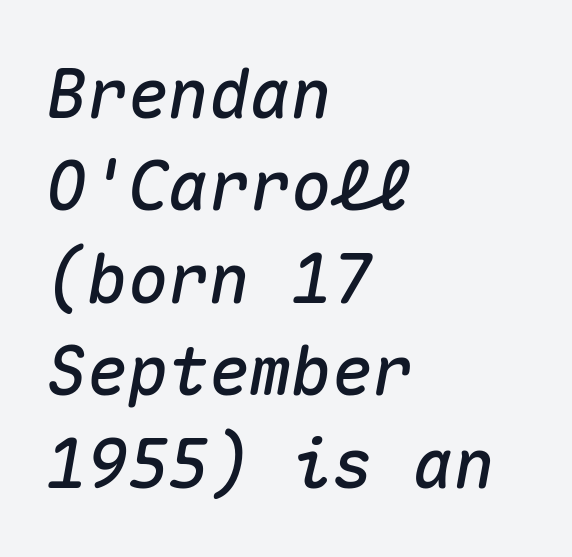
Q: Is the text italic (slanted)? A: Yes, it leans right by about 10 degrees.
Q: Is the text underlined? A: No.
Q: How is the paragraph aligned? A: Left-aligned.
Q: Is the spacing between letters normal or unusually wide? A: Normal.
Q: Is the spacing between lines tight, normal or loose? A: Normal.
Q: Width (condensed, normal, or wide)? A: Normal.
Q: Stroke contrast? A: Medium.
Q: x-height? A: Medium.
Q: Monospaced? A: Yes.
